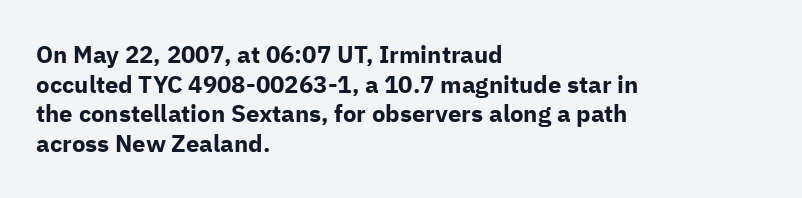
Nobody drew a line under any word here. The lettering stays uniformly vertical, giving the passage a roman look. Each word holds together tightly as a unit, with standard inter-letter gaps. A student would call this left alignment; a typographer would say flush left, rag right. Typographic density is high because the face is bold.
